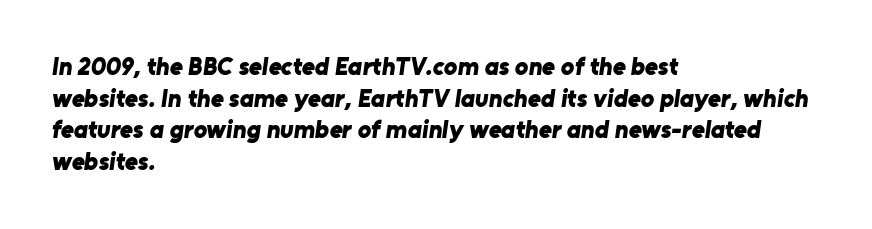
The image shows 25 px bold type; set left-aligned, normal line spacing (1.27x), normal letter spacing, not underlined.
